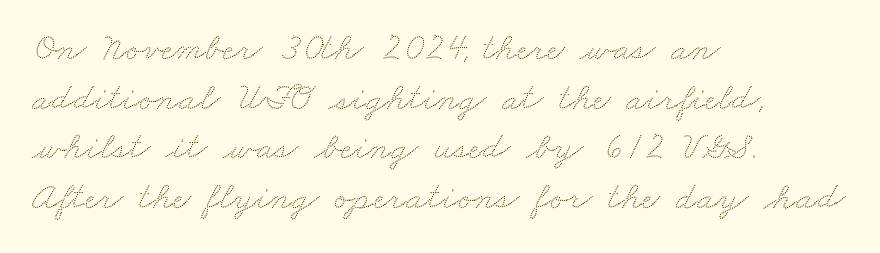
The image shows 39 px wide type; set left-aligned, normal line spacing (1.27x), normal letter spacing, not underlined; low stroke contrast and a small x-height.
